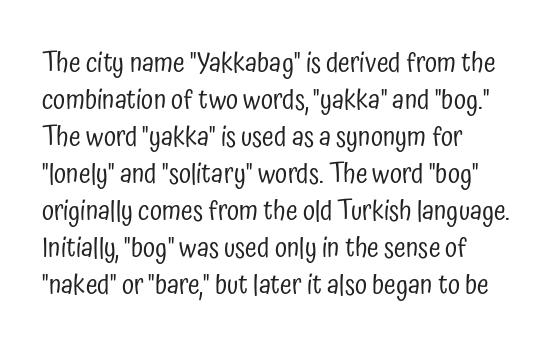
Q: Is the text bold? A: No.
Q: Is the text italic (slanted)? A: No, it is upright.
Q: Is the text underlined? A: No.
Q: How is the paragraph aligned? A: Left-aligned.
Q: Is the spacing between letters normal or unusually wide? A: Normal.
Q: Is the spacing between lines tight, normal or loose? A: Normal.
